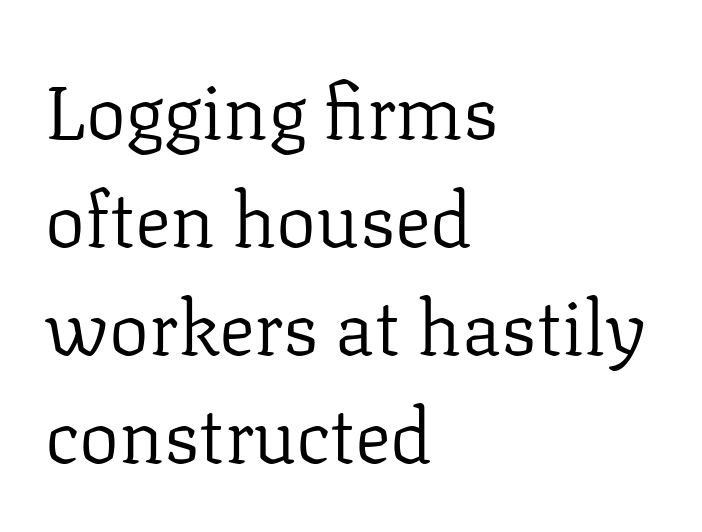
Tall strokes in this sample are plumb rather than angled. Font category for this specimen: serif. The weight would be labelled regular, book, light, or lighter still. The rendering anchors every line to the left-hand side. Beneath every word, the page is bare.
